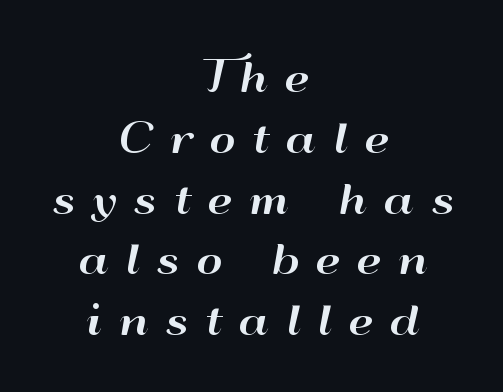
{"serif": "no", "width": "wide", "stroke_contrast": "high", "x_height": "small", "monospaced": "no", "underline": "no", "align": "center", "line_spacing": "normal", "line_spacing_ratio": 1.52, "letter_spacing": "wide", "letter_spacing_em": 0.42, "glyph_px": 40}
